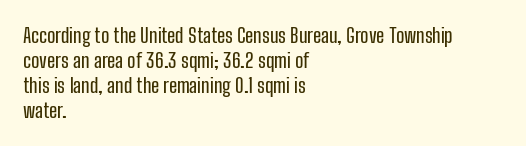
{"italic": "no", "underline": "no", "align": "left", "line_spacing": "normal", "line_spacing_ratio": 1.25, "letter_spacing": "normal", "letter_spacing_em": 0.0, "glyph_px": 20}
